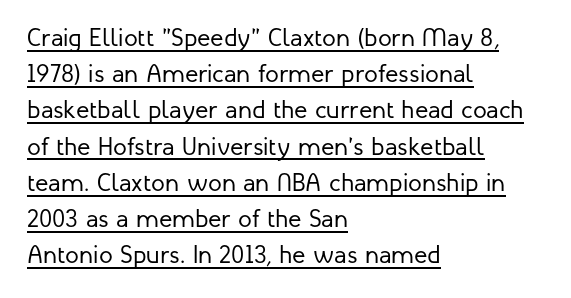
{"italic": "no", "bold": "no", "underline": "yes", "align": "left", "line_spacing": "normal", "line_spacing_ratio": 1.45, "letter_spacing": "normal", "letter_spacing_em": 0.0, "glyph_px": 25}
